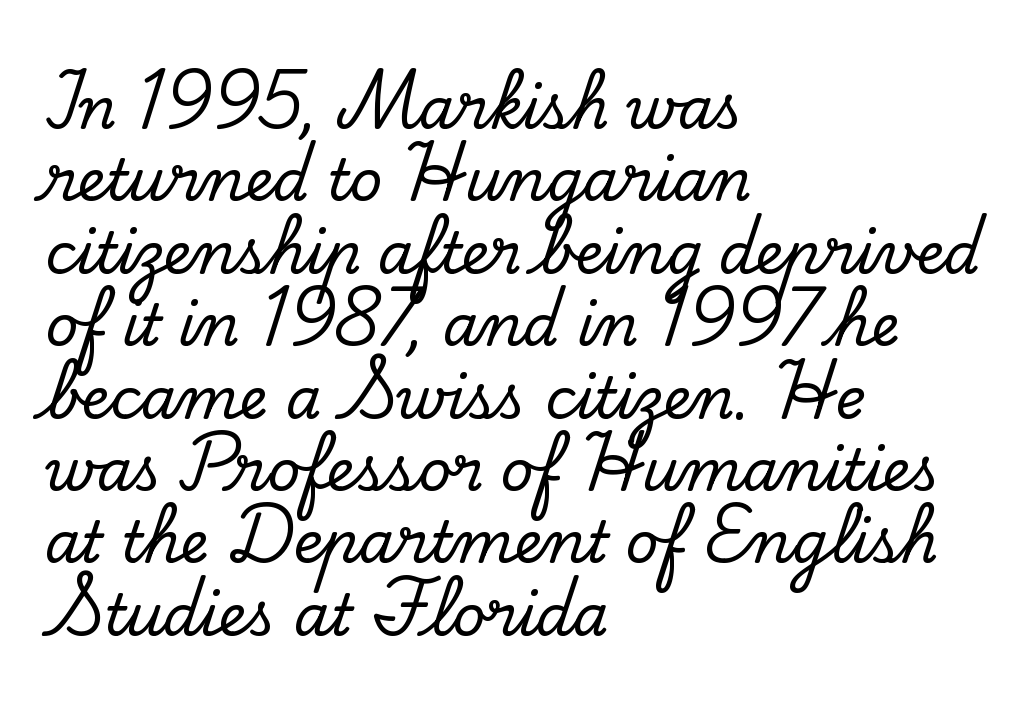
{"serif": "yes", "width": "normal", "stroke_contrast": "low", "x_height": "small", "monospaced": "no", "underline": "no", "align": "left", "line_spacing": "normal", "line_spacing_ratio": 1.27, "letter_spacing": "normal", "letter_spacing_em": 0.0, "glyph_px": 57}
